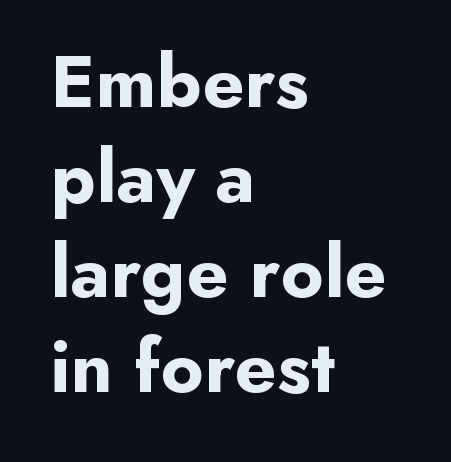
Q: Is the text bold? A: Yes.
Q: Is the text italic (slanted)? A: No, it is upright.
Q: Is the typeface a serif or a sans-serif typeface? A: Sans-serif.
Q: Is the text underlined? A: No.
Q: How is the paragraph aligned? A: Left-aligned.
Q: Is the spacing between letters normal or unusually wide? A: Normal.
Q: Is the spacing between lines tight, normal or loose? A: Normal.
Q: Width (condensed, normal, or wide)? A: Normal.
Q: Stroke contrast? A: Low.
Q: x-height? A: Small.
Q: Monospaced? A: No.
